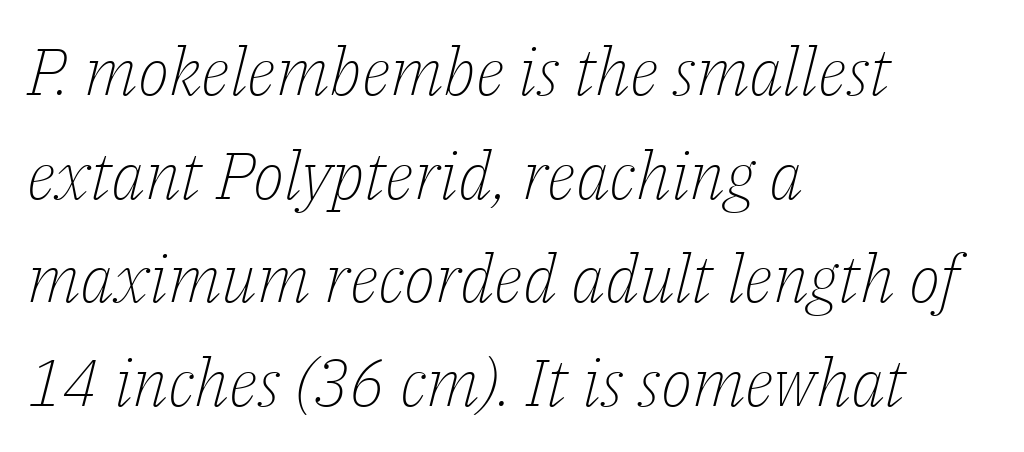
{"serif": "yes", "italic": "yes", "lean": "right", "slant_degrees": 14, "bold": "no", "weight": "light", "width": "normal", "stroke_contrast": "low", "x_height": "medium", "monospaced": "no", "underline": "no", "align": "left", "line_spacing": "normal", "line_spacing_ratio": 1.57, "letter_spacing": "normal", "letter_spacing_em": 0.0, "glyph_px": 66}
